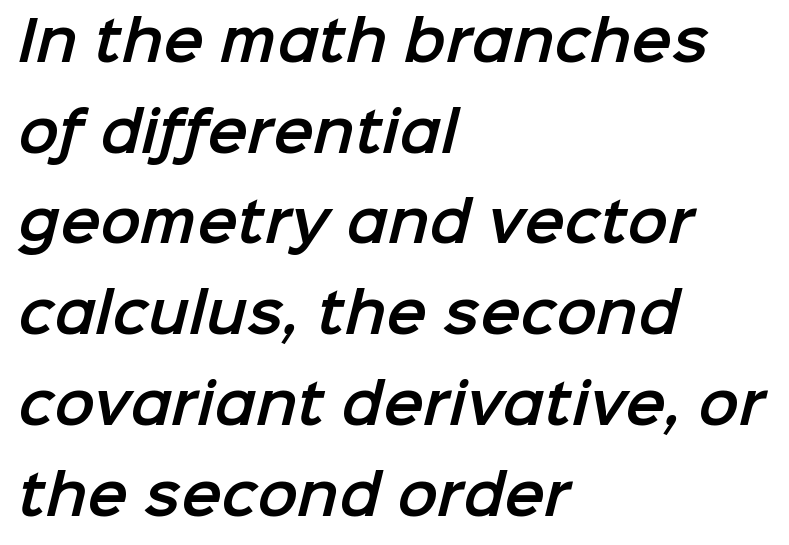
{"serif": "no", "width": "normal", "stroke_contrast": "low", "x_height": "medium", "monospaced": "no", "underline": "no", "align": "left", "line_spacing": "normal", "line_spacing_ratio": 1.68, "letter_spacing": "normal", "letter_spacing_em": 0.0, "glyph_px": 54}
